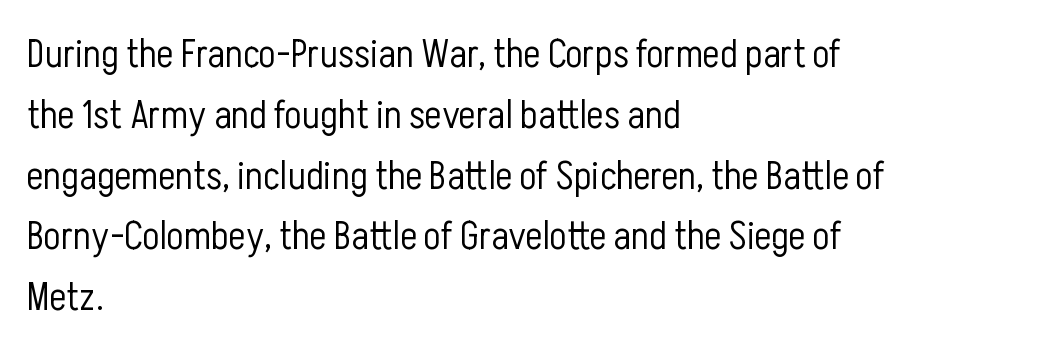
Q: Is the text bold? A: No.
Q: Is the text italic (slanted)? A: No, it is upright.
Q: Is the typeface a serif or a sans-serif typeface? A: Sans-serif.
Q: Is the text underlined? A: No.
Q: How is the paragraph aligned? A: Left-aligned.
Q: Is the spacing between letters normal or unusually wide? A: Normal.
Q: Is the spacing between lines tight, normal or loose? A: Normal.
Q: Width (condensed, normal, or wide)? A: Condensed.
Q: Stroke contrast? A: Low.
Q: x-height? A: Medium.
Q: Monospaced? A: No.
